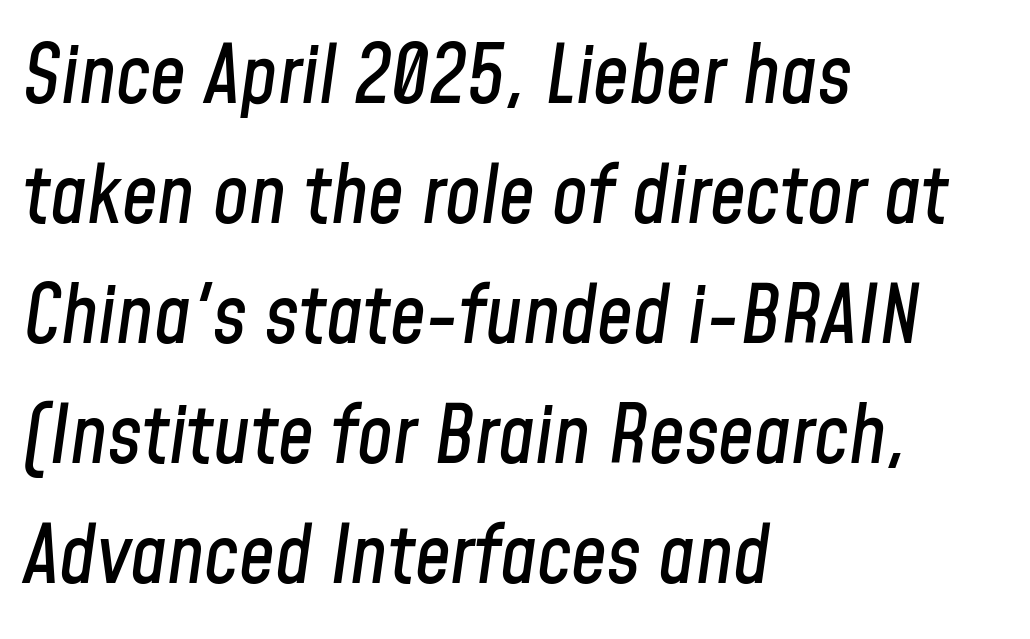
Is this a fixed-width face? No — the glyphs have proportional, varying widths. Plain, unruled lines of type. The rendering keeps characters at their native spacing. Reading down the column, the eye jumps a familiar distance to each next line. The rag falls on the right side of this text block.
